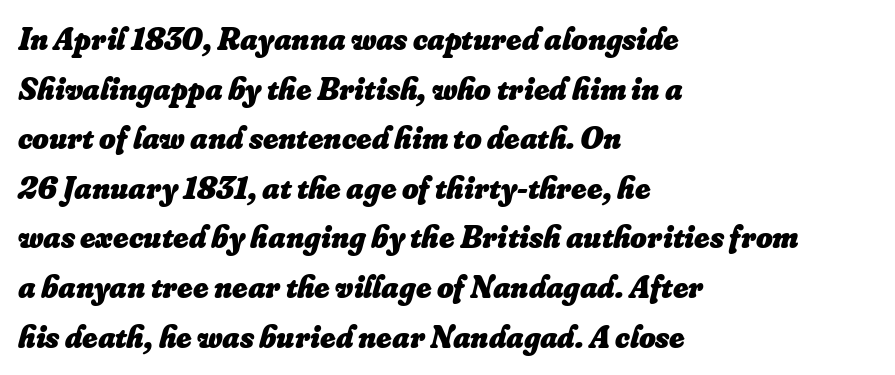
The image shows 32 px heavy type, italic (leaning right); set left-aligned, normal line spacing (1.55x), normal letter spacing, not underlined; low stroke contrast and a small x-height.
